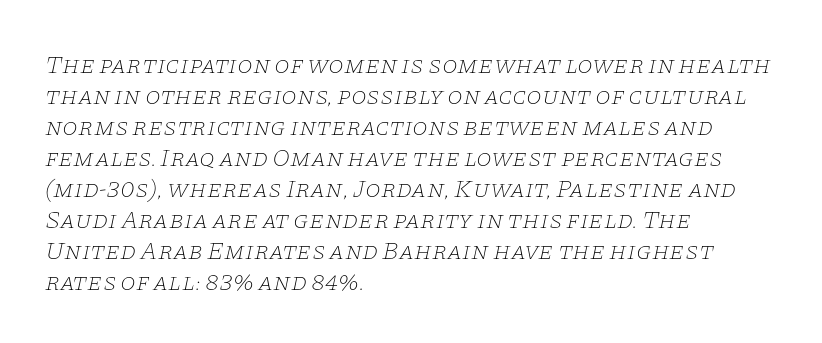
Q: Is the text bold? A: No.
Q: Is the text italic (slanted)? A: Yes, it leans right by about 11 degrees.
Q: Is the text underlined? A: No.
Q: How is the paragraph aligned? A: Left-aligned.
Q: Is the spacing between letters normal or unusually wide? A: Normal.
